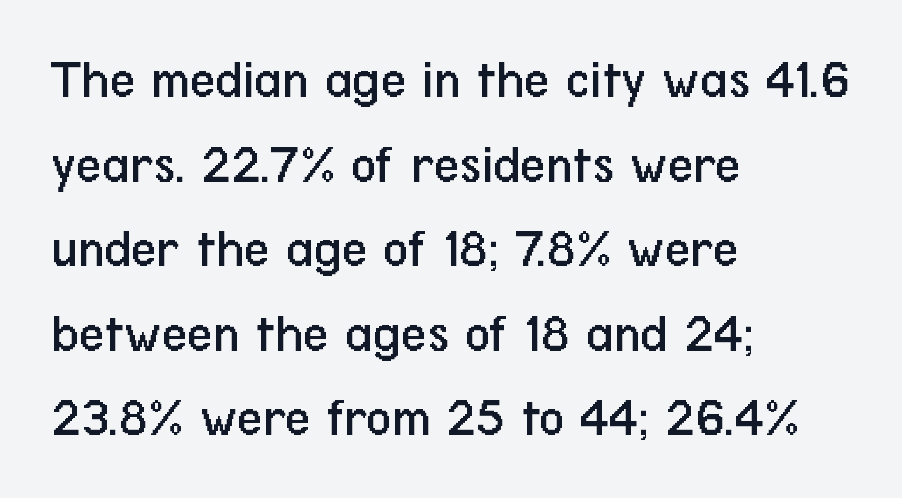
Q: Is the text bold? A: No.
Q: Is the text italic (slanted)? A: No, it is upright.
Q: Is the typeface a serif or a sans-serif typeface? A: Sans-serif.
Q: Is the text underlined? A: No.
Q: How is the paragraph aligned? A: Left-aligned.
Q: Is the spacing between letters normal or unusually wide? A: Normal.
Q: Is the spacing between lines tight, normal or loose? A: Normal.
Q: Width (condensed, normal, or wide)? A: Condensed.
Q: Stroke contrast? A: Low.
Q: x-height? A: Medium.
Q: Monospaced? A: No.
